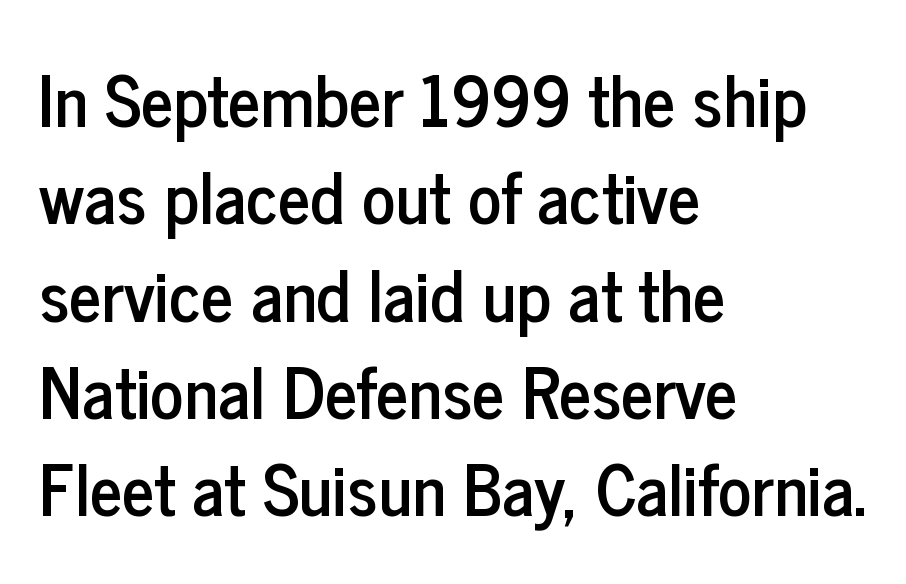
The image shows 70 px condensed sans-serif type, upright; set left-aligned, normal line spacing (1.39x), normal letter spacing, not underlined; low stroke contrast and a medium x-height.
